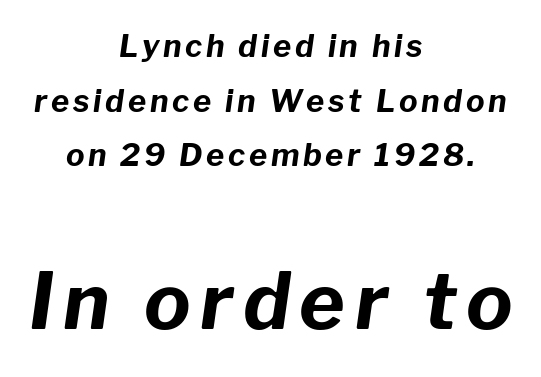
The image shows 78 px bold type, italic (leaning right); set centered, line spacing 1.76x, not underlined; the second (bottom) block is 2.52x larger; low stroke contrast and a medium x-height.
